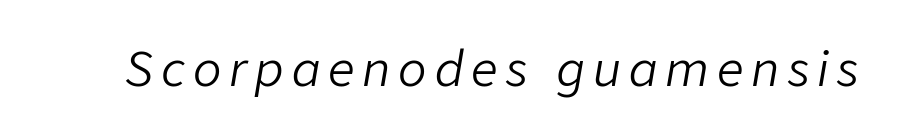
Slant detected: the letters are inclined. This sample has the flowing, uneven cadence of proportional lettering. The area under the type is left untouched. The weight would be labelled regular, book, light, or lighter still.
